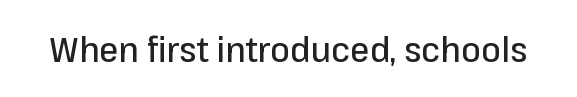
The words here are not underlined. Posture: upright roman. Each letter's strokes conclude bluntly, with no projecting serifs. Spacing between characters is what you'd get straight out of the box.
